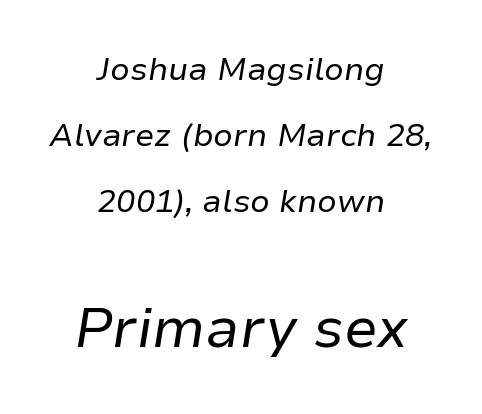
{"italic": "yes", "lean": "right", "slant_degrees": 9, "bold": "no", "weight": "regular", "width": "normal", "stroke_contrast": "low", "x_height": "medium", "monospaced": "no", "underline": "no", "align": "center", "line_spacing": "loose", "line_spacing_ratio": 2.06, "letter_spacing": "normal", "letter_spacing_em": 0.0, "larger_block": "second", "size_ratio": 1.75, "glyph_px": 56}
